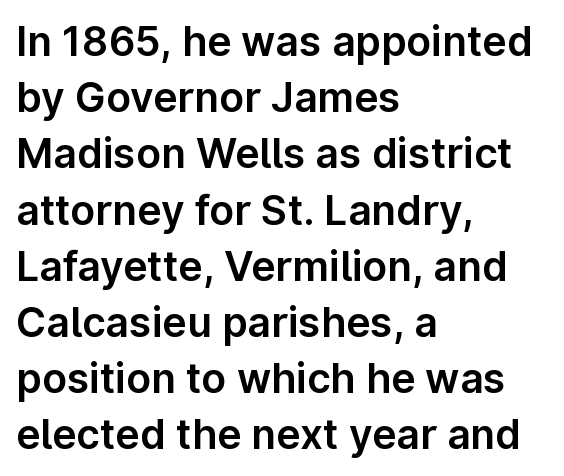
The image shows 41 px sans-serif type, upright; set left-aligned, normal line spacing (1.37x), normal letter spacing, not underlined; low stroke contrast and a medium x-height.
